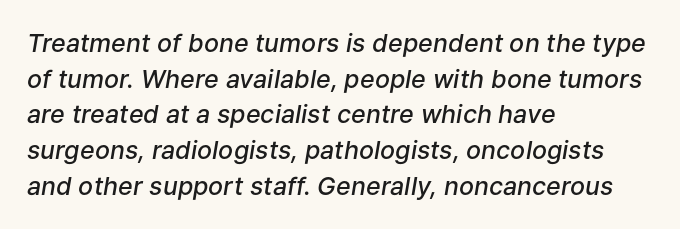
The image shows 25 px text type, italic (leaning right); set left-aligned, normal line spacing (1.43x), normal letter spacing, not underlined.
